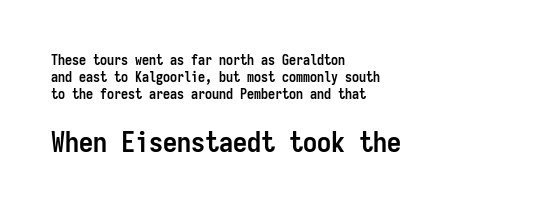
No italicization has been applied; the sample stays upright. This rendering leaves character spacing at its baseline value. Is the block centered? No — it sits flush against the left margin. Fixed-width glyphs throughout — classic coding-font behaviour.
